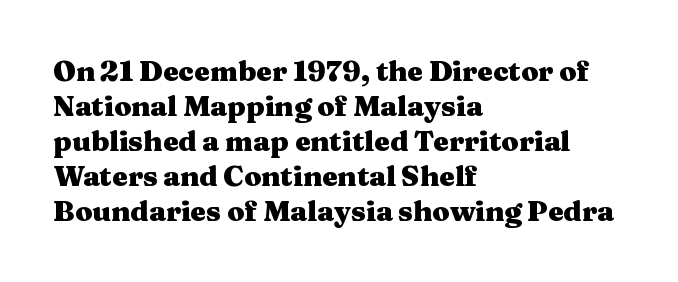
The image shows 28 px heavy, wide serif type, upright; set left-aligned, normal line spacing (1.25x), normal letter spacing, not underlined; medium stroke contrast and a medium x-height.
